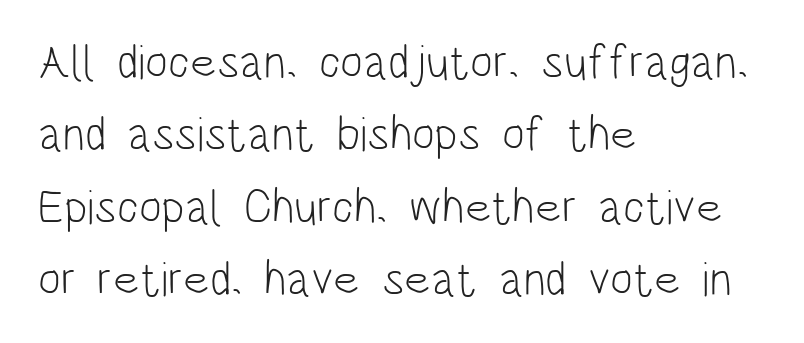
The image shows 48 px light, condensed sans-serif type, upright; set left-aligned, normal line spacing (1.51x), normal letter spacing, not underlined; low stroke contrast and a large x-height.
